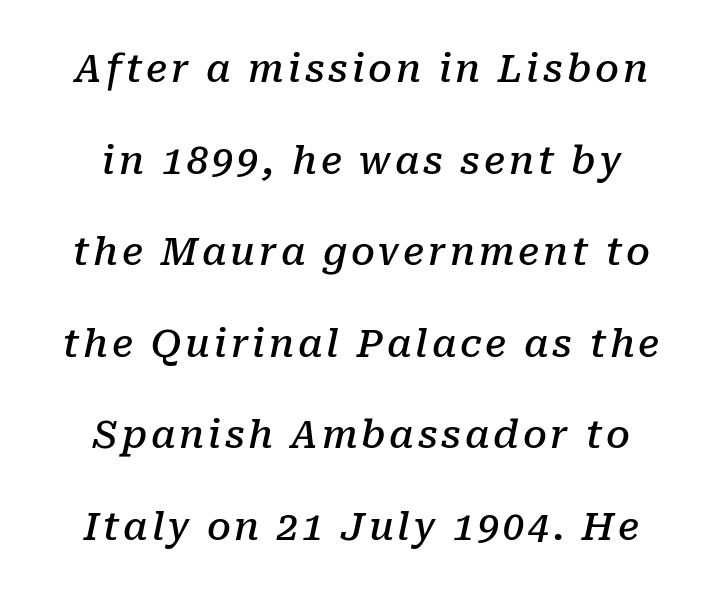
{"serif": "yes", "italic": "yes", "lean": "right", "slant_degrees": 10, "bold": "semi", "weight": "semibold", "width": "normal", "stroke_contrast": "low", "x_height": "medium", "monospaced": "no", "underline": "no", "align": "center", "line_spacing": "loose", "line_spacing_ratio": 2.41, "glyph_px": 38}
